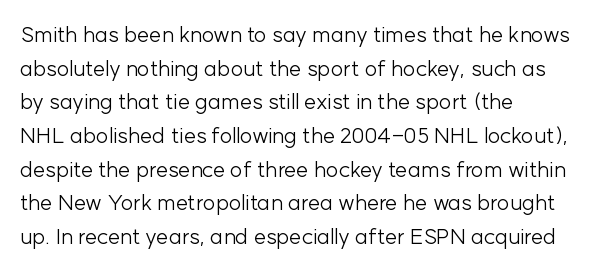
Q: Is the text bold? A: No.
Q: Is the text italic (slanted)? A: No, it is upright.
Q: Is the text underlined? A: No.
Q: How is the paragraph aligned? A: Left-aligned.
Q: Is the spacing between letters normal or unusually wide? A: Normal.
Q: Is the spacing between lines tight, normal or loose? A: Normal.
